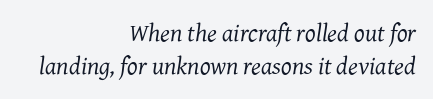
These lines stack with their right ends in a neat column. The gap between lines stays unmarked. Whoever set this chose a conventional vertical rhythm. Default kerning and tracking; the words read as compact shapes. Quick note: italic. The weight would be labelled regular, book, light, or lighter still.
